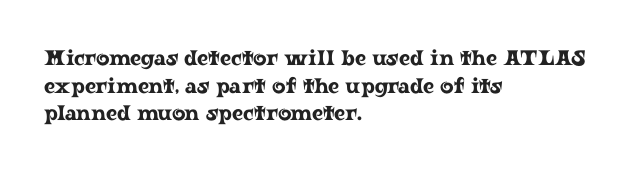
Line starts are locked; line ends wander. Leading matches the norm, producing a regular column. Characters remain perfectly vertical along every line. The area under the type is left untouched. Caption: standard tracking, unaltered.
